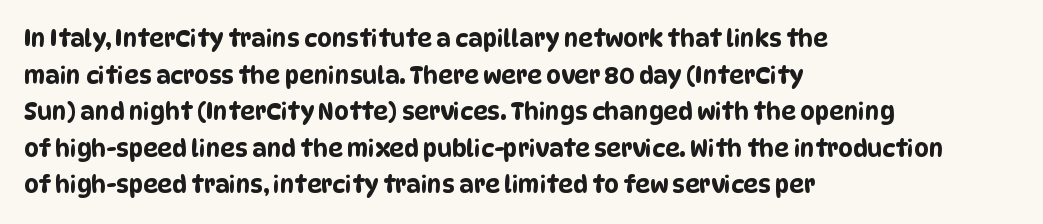
Caption: multi-line text, flush left, ragged right. Only glyphs here, with clear space below each row. Vertically, the passage feels balanced, rows spaced as you'd expect. Here the glyphs are tracked normally, forming tight word shapes.
